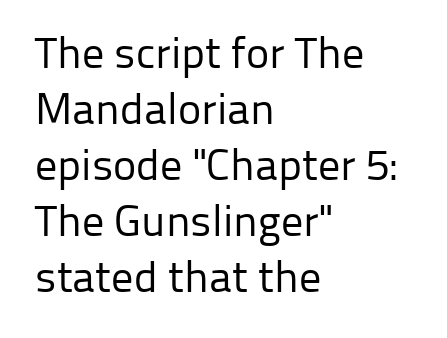
The image shows 44 px regular-weight sans-serif type, upright; set left-aligned, normal line spacing (1.27x), normal letter spacing, not underlined; low stroke contrast and a medium x-height.
